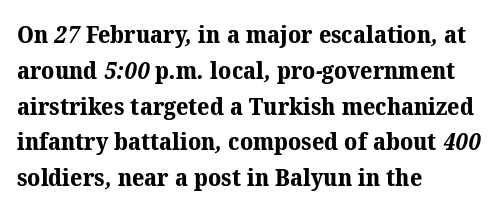
Where is the straight margin? On the left. Typographic density is high because the face is bold. Each new line begins a customary step beneath the previous one. This rendering leaves character spacing at its baseline value.
